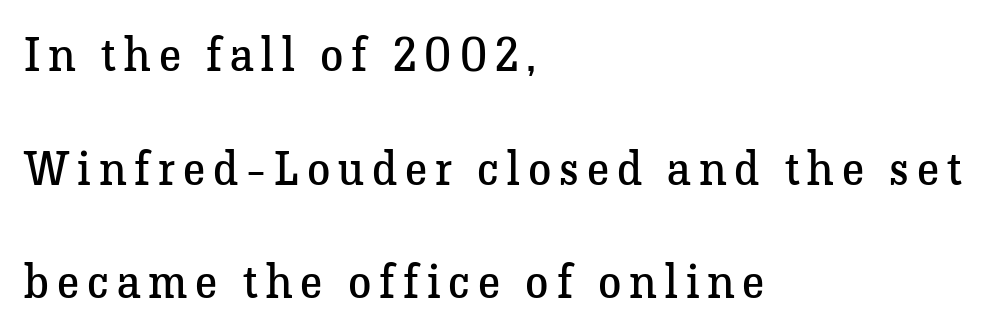
The image shows 47 px regular-weight serif type, upright; set left-aligned, loose line spacing (2.42x), not underlined; low stroke contrast and a medium x-height.
